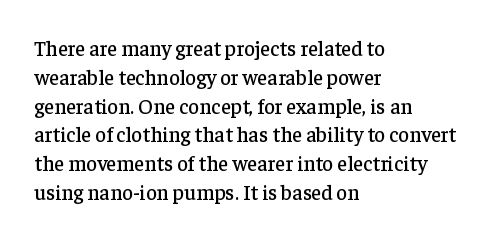
The compositor pushed each line to the left boundary. The strip under each line holds only bare page. When letters stand straight like this, we call the style roman or upright. Letter spacing: default. In terms of leading, this rendering sits right in the middle.
